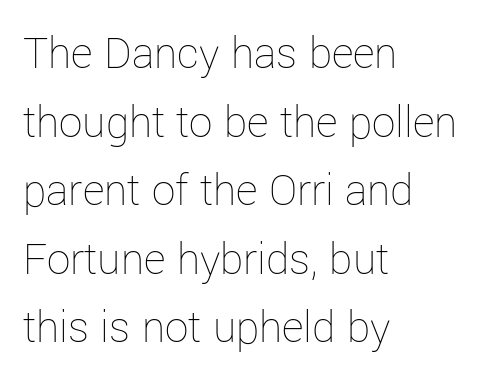
Spacing verdict: proportional, widths tailored to each character. Whoever set this chose a conventional vertical rhythm. Rule under the text: the space is simply empty. Horizontally, the lines are justified to the leading edge only. Posture: straight, roman, zero tilt.
